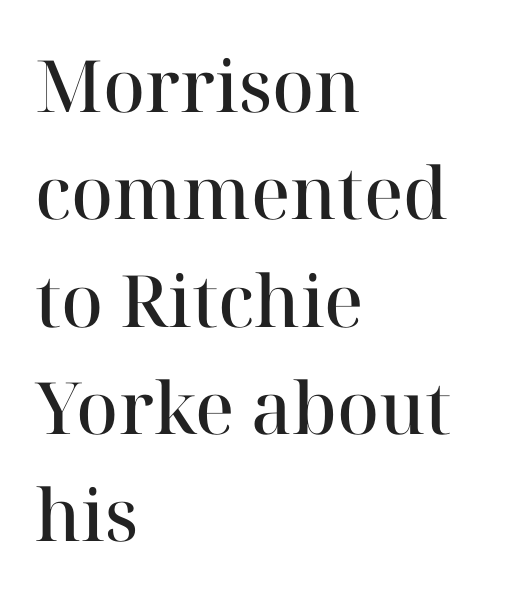
Q: Is the text bold? A: Semi-bold.
Q: Is the text italic (slanted)? A: No, it is upright.
Q: Is the typeface a serif or a sans-serif typeface? A: Serif.
Q: Is the text underlined? A: No.
Q: How is the paragraph aligned? A: Left-aligned.
Q: Is the spacing between letters normal or unusually wide? A: Normal.
Q: Is the spacing between lines tight, normal or loose? A: Normal.
Q: Width (condensed, normal, or wide)? A: Normal.
Q: Stroke contrast? A: High.
Q: x-height? A: Medium.
Q: Monospaced? A: No.
